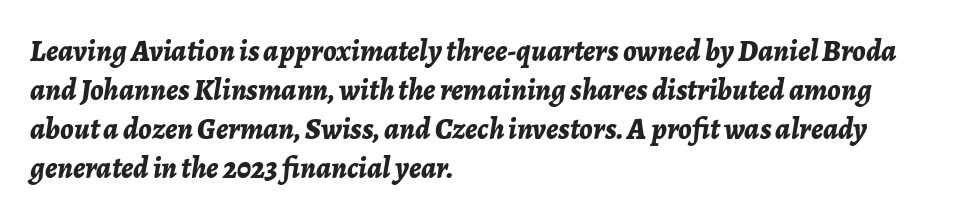
Compared with an ordinary text face, these strokes are far heavier — a full bold. Successive baselines arrive at the customary interval. Notice how the passage keeps a crisp vertical edge on the left only. The text carries the slant typical of an italic or oblique font. Character widths vary here, with narrow letters taking less room than wide ones. Spacing between characters is what you'd get straight out of the box.
